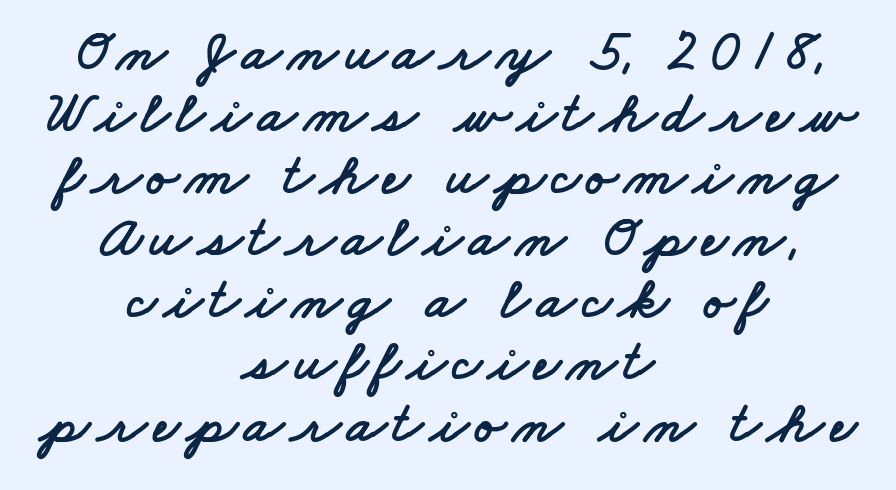
The image shows 58 px wide sans-serif type; set centered, tight line spacing (1.07x), not underlined; low stroke contrast and a small x-height.
